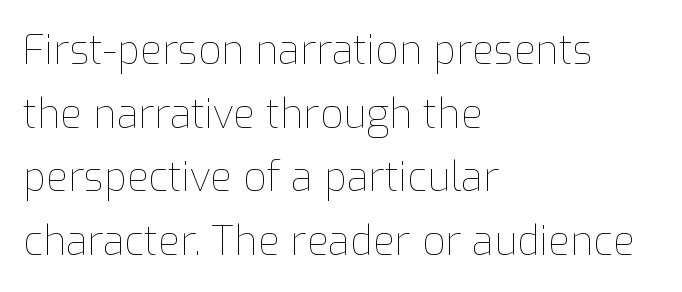
The image shows 40 px thin type, upright; set left-aligned, normal line spacing (1.59x), normal letter spacing, not underlined; low stroke contrast and a medium x-height.
